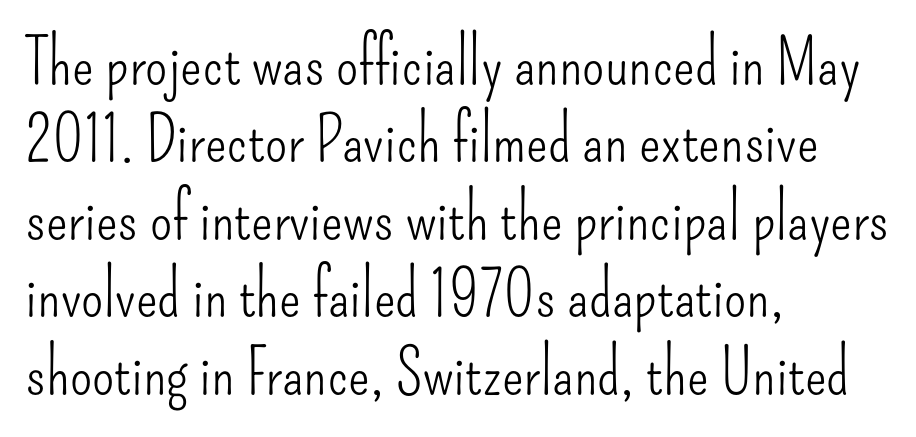
The image shows 64 px light, condensed sans-serif type, upright; set left-aligned, line spacing 1.21x, normal letter spacing, not underlined; low stroke contrast and a small x-height.
